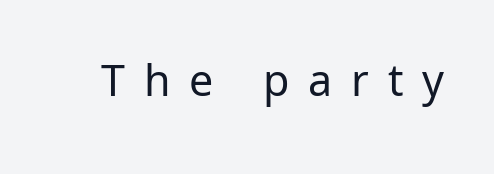
Spacing between characters has been opened up far beyond the box default. Do the letters lean? They stand straight. Words float on clear page, feet unadorned. No chunkiness to these letters — they're not bold. Nothing sits at the stroke ends, so this counts as sans-serif. Think of a printed novel: that variable character pitch is what you see here.
